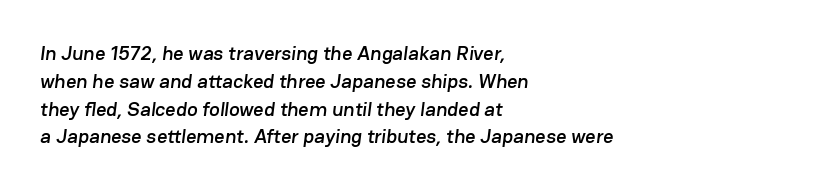
The image shows 20 px text type; set left-aligned, normal line spacing (1.39x), normal letter spacing, not underlined.
